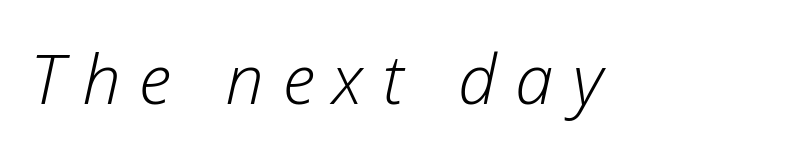
Q: Is the text bold? A: No.
Q: Is the text italic (slanted)? A: Yes, it leans right by about 12 degrees.
Q: Is the text underlined? A: No.
Q: Is the spacing between letters normal or unusually wide? A: Unusually wide.
Q: Width (condensed, normal, or wide)? A: Normal.
Q: Stroke contrast? A: Low.
Q: x-height? A: Medium.
Q: Monospaced? A: No.
